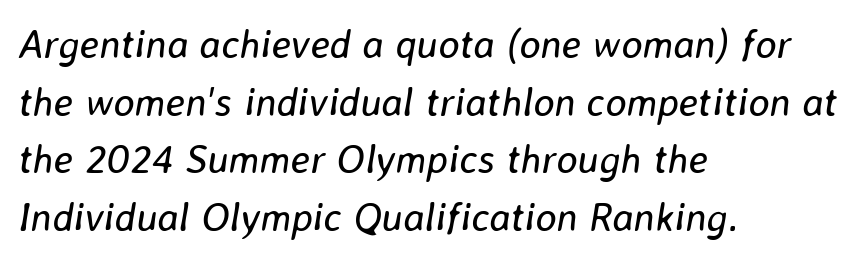
The image shows 40 px regular-weight type, italic (leaning right); set left-aligned, normal line spacing (1.44x), normal letter spacing, not underlined; low stroke contrast and a medium x-height.
